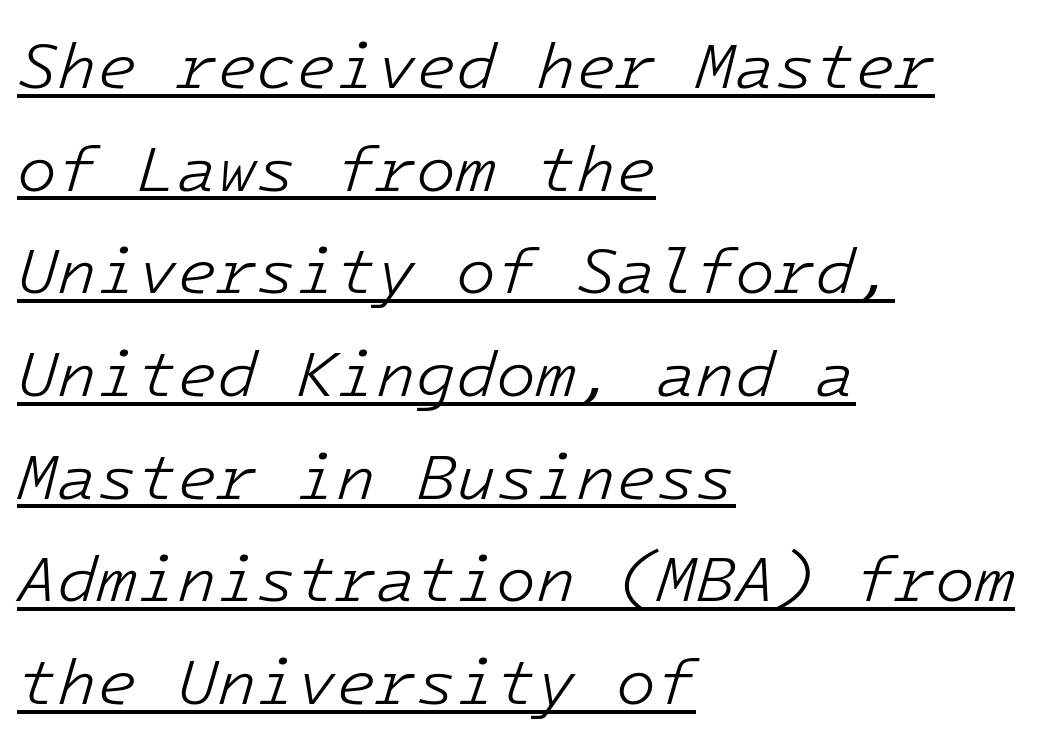
Q: Is the text bold? A: No.
Q: Is the text italic (slanted)? A: Yes, it leans right by about 16 degrees.
Q: Is the text underlined? A: Yes.
Q: How is the paragraph aligned? A: Left-aligned.
Q: Is the spacing between letters normal or unusually wide? A: Normal.
Q: Is the spacing between lines tight, normal or loose? A: Normal.
Q: Width (condensed, normal, or wide)? A: Normal.
Q: Stroke contrast? A: Low.
Q: x-height? A: Medium.
Q: Monospaced? A: Yes.
